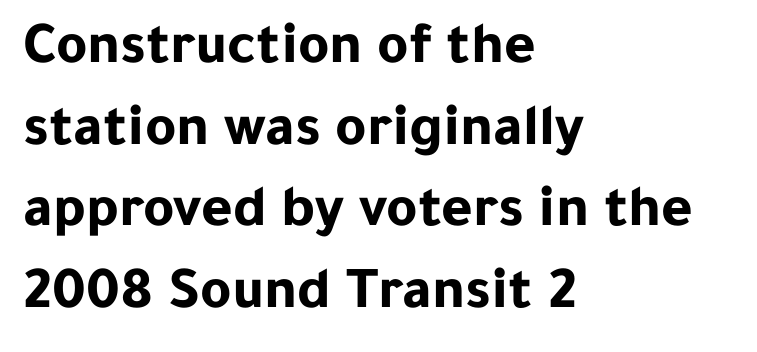
Plain, unruled lines of type. A sans-serif font was chosen for this passage. Layout note: lines flush left. Character widths vary here, with narrow letters taking less room than wide ones.
